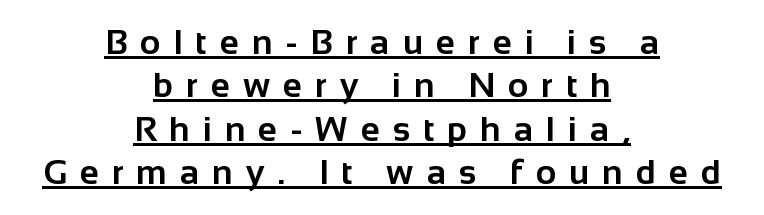
{"serif": "no", "italic": "no", "bold": "yes", "weight": "bold", "width": "normal", "stroke_contrast": "low", "x_height": "medium", "monospaced": "no", "underline": "yes", "align": "center", "line_spacing_ratio": 1.24, "letter_spacing": "wide", "letter_spacing_em": 0.37, "glyph_px": 35}
